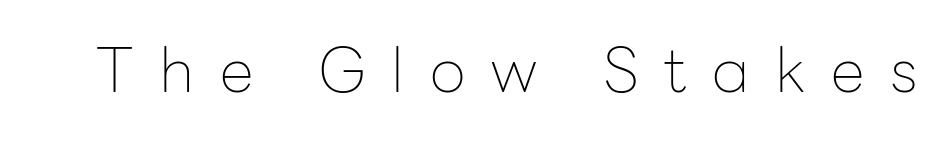
The image shows 62 px thin sans-serif type, upright; set unusually wide letter spacing (+0.41 em), not underlined; low stroke contrast and a medium x-height.
